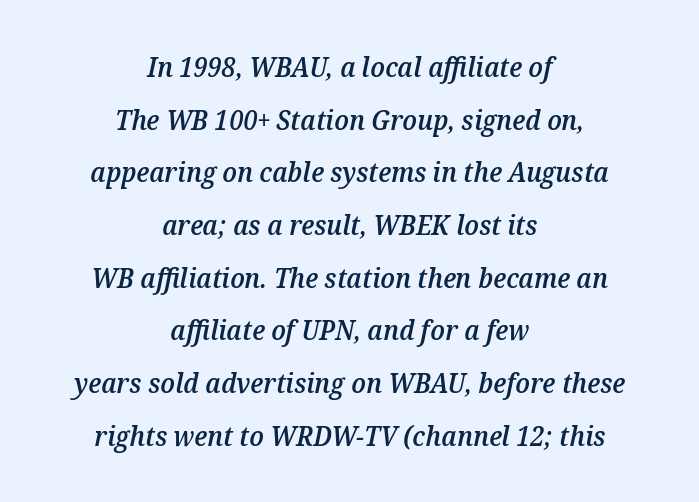
Any mark beneath the type? The region is blank. This is moderately heavy type, rendered in semibold. Line starts and ends both wander, symmetrically. Compared with typical paragraphs, the rows here are farther apart.
